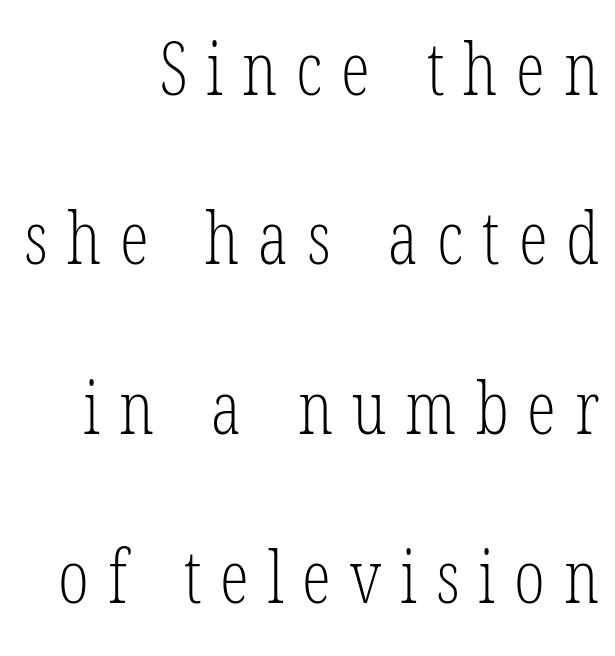
The image shows 73 px light, condensed serif type; set right-aligned, loose line spacing (2.32x), unusually wide letter spacing (+0.26 em), not underlined; low stroke contrast and a medium x-height.
